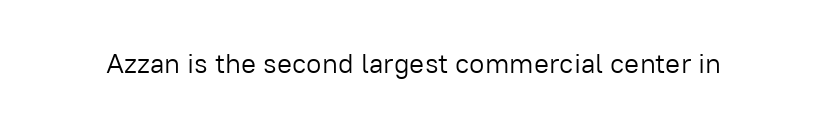
The image shows 28 px light sans-serif type, upright; set normal letter spacing, not underlined; low stroke contrast and a medium x-height.
